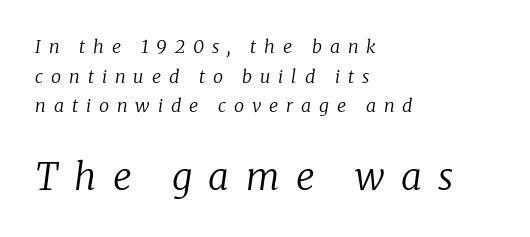
Q: Is the text bold? A: No.
Q: Is the text italic (slanted)? A: Yes, it leans right by about 8 degrees.
Q: Is the typeface a serif or a sans-serif typeface? A: Serif.
Q: Is the text underlined? A: No.
Q: How is the paragraph aligned? A: Left-aligned.
Q: Is the spacing between letters normal or unusually wide? A: Unusually wide.
Q: Is the spacing between lines tight, normal or loose? A: Normal.
Q: Which block of text is set in a larger size, the first (top) or the second (bottom)? A: The second (bottom) one.
Q: Width (condensed, normal, or wide)? A: Normal.
Q: Stroke contrast? A: Low.
Q: x-height? A: Medium.
Q: Monospaced? A: No.
